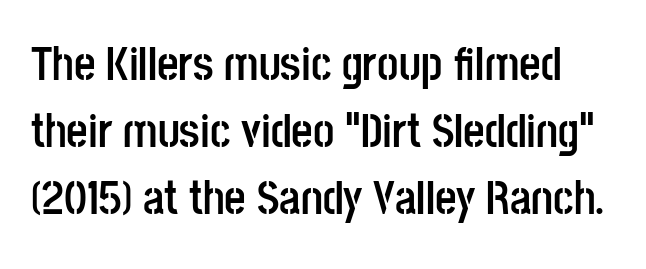
The passage shown stacks its lines at a standard gap. A roman cut, with each character standing at attention. Look at the tracking — it's just the regular setting, nothing added. Bold? Absolutely — the strokes are thick and heavy. Serifs: no, the terminals of the letterforms are clean.
